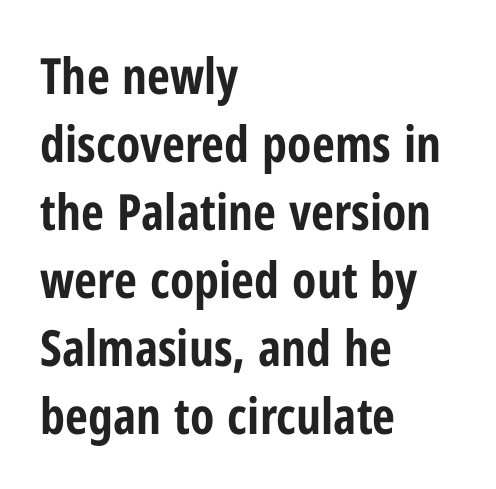
The image shows 50 px bold, condensed sans-serif type, upright; set left-aligned, normal line spacing (1.36x), normal letter spacing, not underlined; low stroke contrast and a medium x-height.
